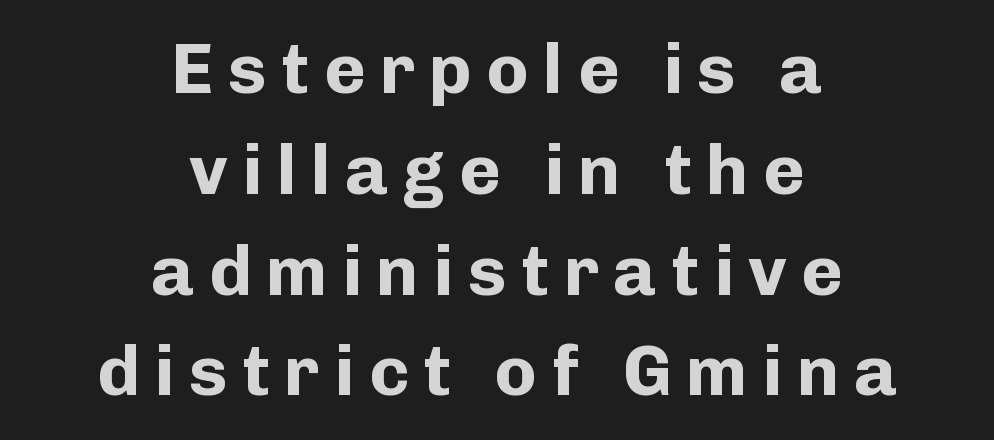
{"serif": "no", "italic": "no", "bold": "yes", "weight": "bold", "width": "normal", "stroke_contrast": "low", "x_height": "medium", "monospaced": "no", "underline": "no", "align": "center", "line_spacing": "normal", "line_spacing_ratio": 1.42, "letter_spacing": "wide", "letter_spacing_em": 0.2, "glyph_px": 71}
